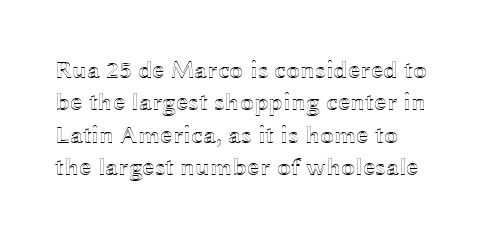
The image shows 25 px text type, upright; set normal line spacing (1.3x), normal letter spacing, not underlined.
